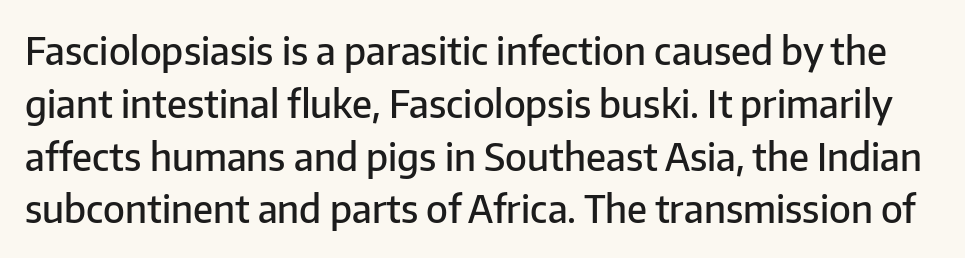
Characters remain perfectly vertical along every line. A typesetter would call this leading conventional body-copy spacing. The strip under each line holds only bare page. Character widths vary here, with narrow letters taking less room than wide ones. Font category for this specimen: sans-serif.
